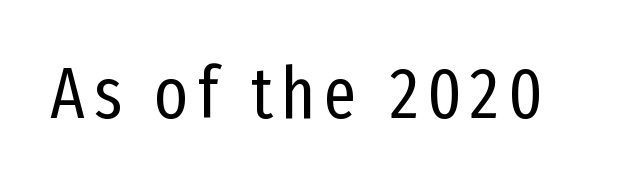
Q: Is the text bold? A: No.
Q: Is the text italic (slanted)? A: No, it is upright.
Q: Is the typeface a serif or a sans-serif typeface? A: Sans-serif.
Q: Is the text underlined? A: No.
Q: Width (condensed, normal, or wide)? A: Condensed.
Q: Stroke contrast? A: Low.
Q: x-height? A: Medium.
Q: Monospaced? A: No.
